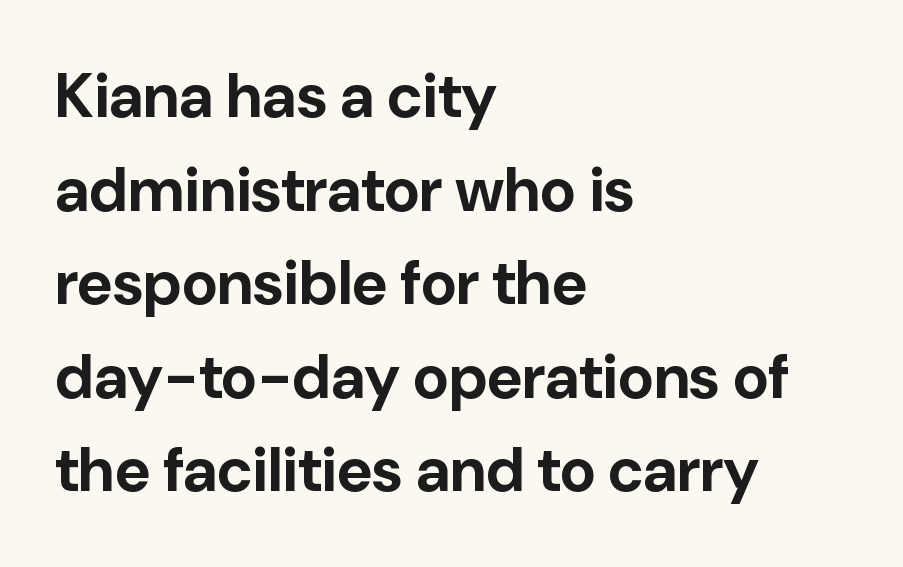
The image shows 62 px bold sans-serif type, upright; set left-aligned, normal line spacing (1.51x), normal letter spacing, not underlined; low stroke contrast and a medium x-height.
